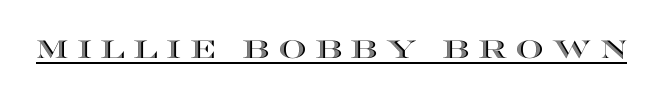
Q: Is the text italic (slanted)? A: No, it is upright.
Q: Is the text underlined? A: Yes.
Q: Is the spacing between letters normal or unusually wide? A: Unusually wide.
